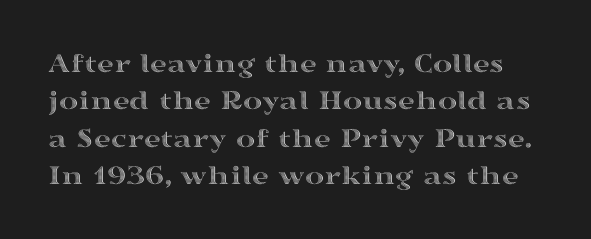
{"italic": "no", "width": "wide", "x_height": "medium", "monospaced": "no", "underline": "no", "line_spacing": "normal", "line_spacing_ratio": 1.29, "letter_spacing": "normal", "letter_spacing_em": 0.0, "glyph_px": 29}
